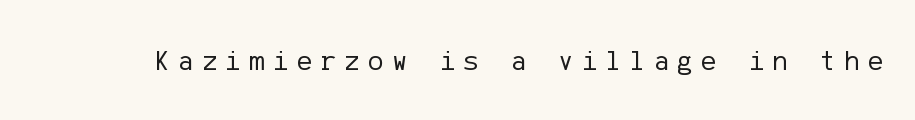
The strokes are not fattened; the text isn't bold. Upright lettering throughout. No word sits above an underline. Tracking here is generous; glyphs stand well apart from one another. Note: no serifs on the glyphs.
